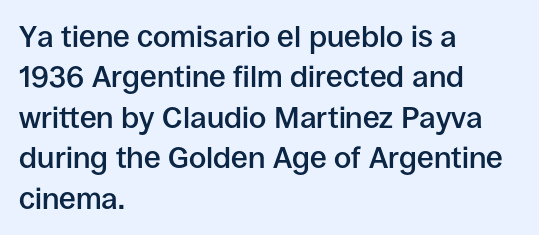
Q: Is the text bold? A: Semi-bold.
Q: Is the text italic (slanted)? A: No, it is upright.
Q: Is the typeface a serif or a sans-serif typeface? A: Sans-serif.
Q: Is the text underlined? A: No.
Q: How is the paragraph aligned? A: Left-aligned.
Q: Is the spacing between letters normal or unusually wide? A: Normal.
Q: Is the spacing between lines tight, normal or loose? A: Normal.
Q: Width (condensed, normal, or wide)? A: Normal.
Q: Stroke contrast? A: Low.
Q: x-height? A: Large.
Q: Monospaced? A: No.
